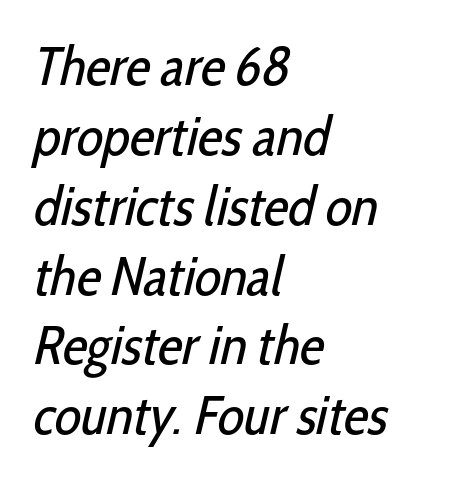
{"serif": "no", "bold": "no", "weight": "regular", "width": "condensed", "stroke_contrast": "low", "x_height": "medium", "monospaced": "no", "underline": "no", "align": "left", "line_spacing": "normal", "line_spacing_ratio": 1.27, "letter_spacing": "normal", "letter_spacing_em": 0.0, "glyph_px": 55}
